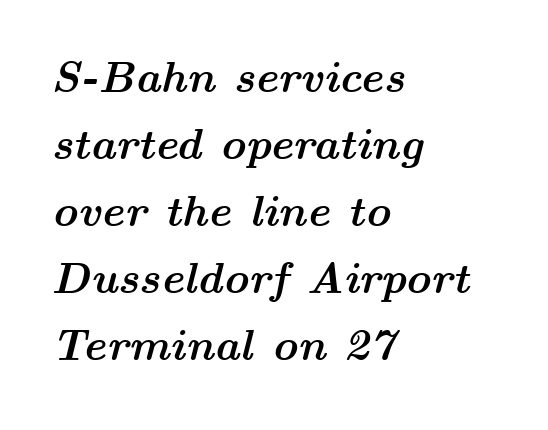
The image shows 44 px semibold, wide type, italic (leaning right); set left-aligned, normal line spacing (1.52x), normal letter spacing, not underlined; medium stroke contrast and a medium x-height.
